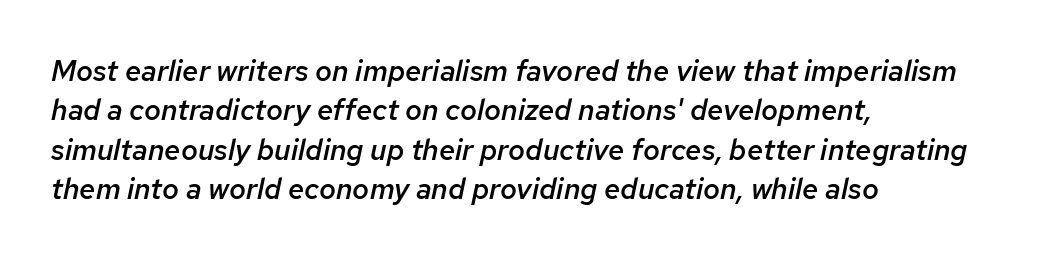
The image shows 29 px semibold type, italic (leaning right); set left-aligned, normal line spacing (1.36x), normal letter spacing, not underlined; low stroke contrast and a medium x-height.
